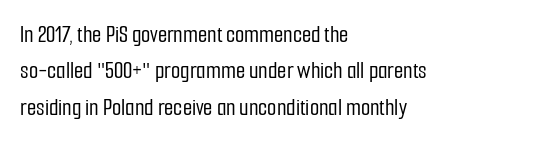
{"italic": "no", "underline": "no", "align": "left", "line_spacing": "normal", "line_spacing_ratio": 1.52, "letter_spacing": "normal", "letter_spacing_em": 0.0, "glyph_px": 24}
